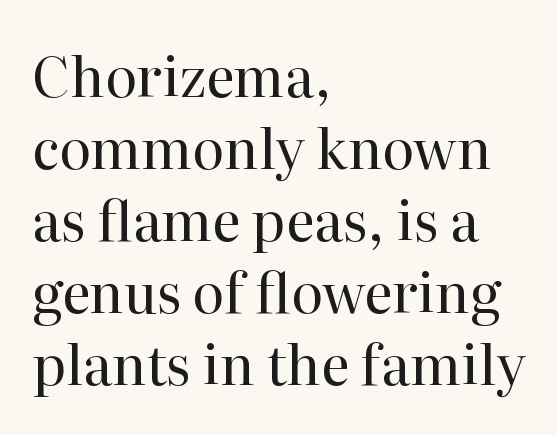
The image shows 55 px regular-weight serif type, upright; set left-aligned, normal line spacing (1.31x), normal letter spacing, not underlined; high stroke contrast and a medium x-height.
